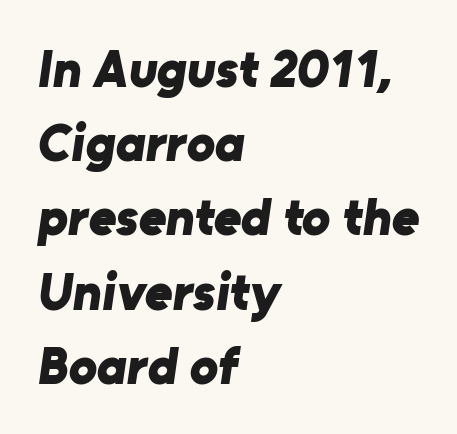
Q: Is the text bold? A: Yes.
Q: Is the typeface a serif or a sans-serif typeface? A: Sans-serif.
Q: Is the text underlined? A: No.
Q: How is the paragraph aligned? A: Left-aligned.
Q: Is the spacing between letters normal or unusually wide? A: Normal.
Q: Is the spacing between lines tight, normal or loose? A: Normal.
Q: Width (condensed, normal, or wide)? A: Normal.
Q: Stroke contrast? A: Low.
Q: x-height? A: Medium.
Q: Monospaced? A: No.
